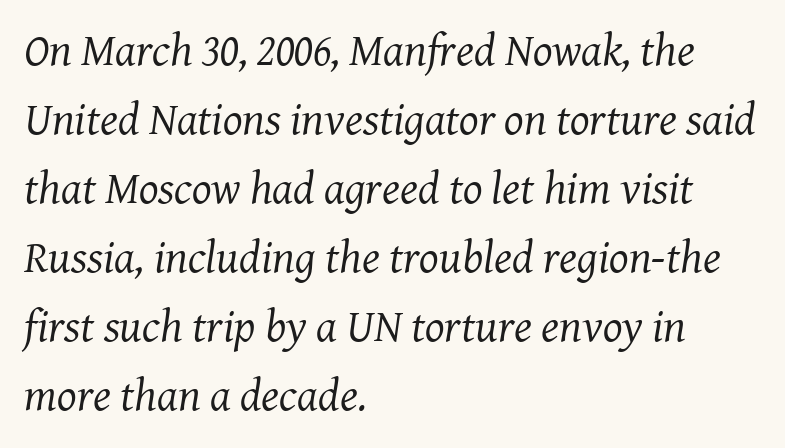
Check the space under the baseline: it is left empty. Vertical stems look standard width or narrower in stroke. Compared with a centered layout, this one pins lines to the left instead. Think of a printed novel: that variable character pitch is what you see here. How are the letters spaced? Ordinarily, with no added tracking.
